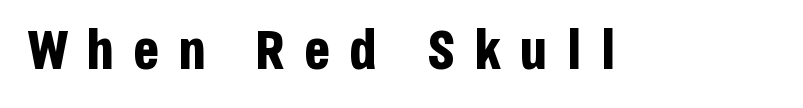
Q: Is the text bold? A: Yes.
Q: Is the text italic (slanted)? A: No, it is upright.
Q: Is the typeface a serif or a sans-serif typeface? A: Sans-serif.
Q: Is the text underlined? A: No.
Q: Is the spacing between letters normal or unusually wide? A: Unusually wide.
Q: Width (condensed, normal, or wide)? A: Condensed.
Q: Stroke contrast? A: Low.
Q: x-height? A: Large.
Q: Monospaced? A: No.
